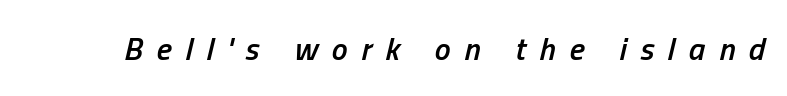
The image shows 32 px semibold, condensed type, italic (leaning right); set unusually wide letter spacing (+0.43 em), not underlined; low stroke contrast and a medium x-height.
